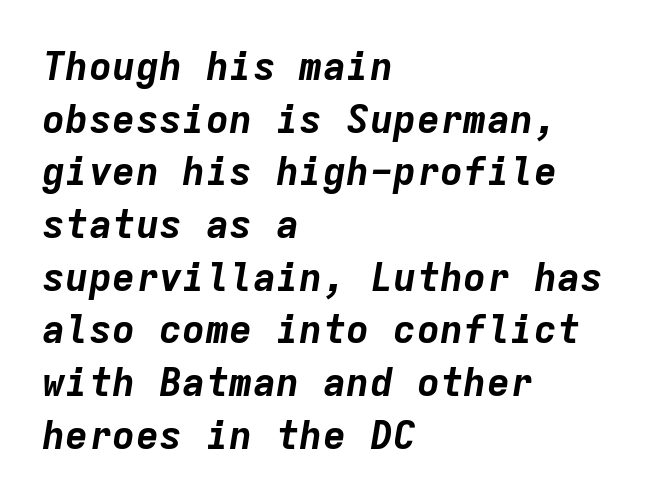
The image shows 39 px bold type, italic (leaning right), monospaced; set left-aligned, normal line spacing (1.35x), normal letter spacing, not underlined; low stroke contrast and a medium x-height.
